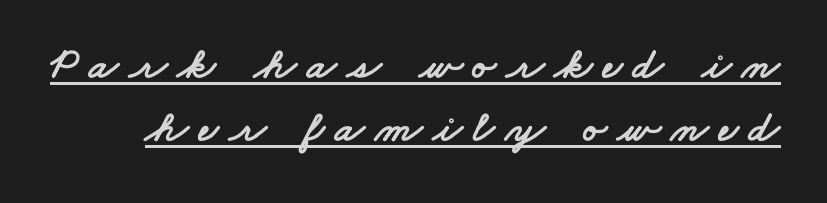
Glyph-to-glyph distance is far greater than everyday printed text. The lines sit at an ordinary, default distance from one another. Note the varied advance widths — an 'i' is clearly narrower than an 'm'. Emphasis is given by a line drawn under the lettering. Serif or sans? Sans — the stroke terminals are bare.
